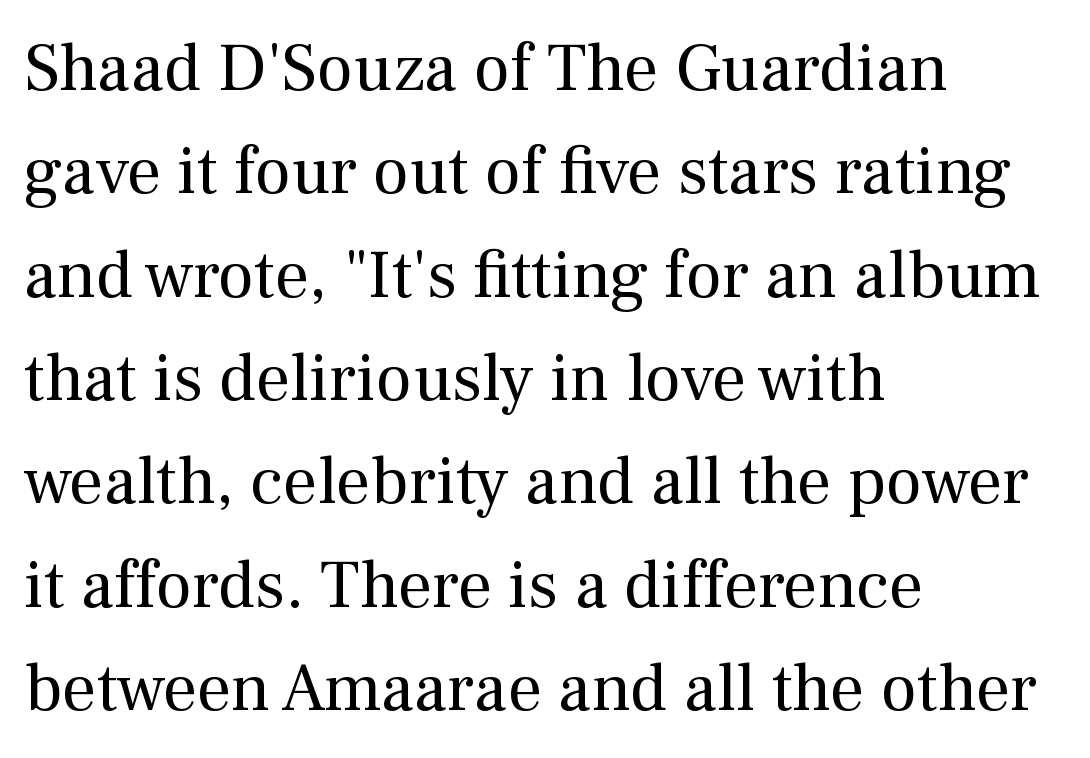
{"serif": "yes", "italic": "no", "bold": "no", "weight": "regular", "width": "normal", "stroke_contrast": "medium", "x_height": "medium", "monospaced": "no", "underline": "no", "align": "left", "line_spacing": "normal", "line_spacing_ratio": 1.52, "letter_spacing": "normal", "letter_spacing_em": 0.0, "glyph_px": 68}
